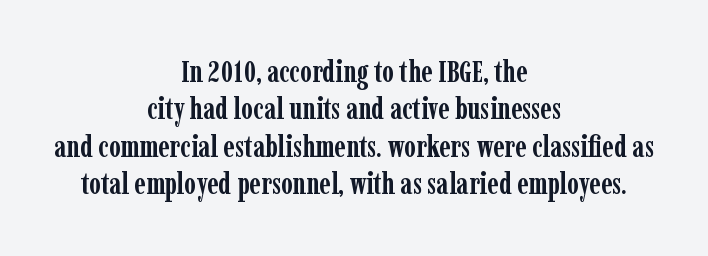
{"serif": "yes", "italic": "no", "bold": "yes", "weight": "semibold", "width": "condensed", "stroke_contrast": "low", "x_height": "medium", "monospaced": "no", "underline": "no", "align": "center", "line_spacing": "normal", "line_spacing_ratio": 1.25, "letter_spacing": "normal", "letter_spacing_em": 0.0, "glyph_px": 30}
